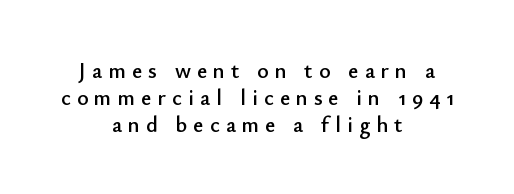
Q: Is the text italic (slanted)? A: No, it is upright.
Q: Is the text underlined? A: No.
Q: How is the paragraph aligned? A: Centered.
Q: Is the spacing between letters normal or unusually wide? A: Unusually wide.
